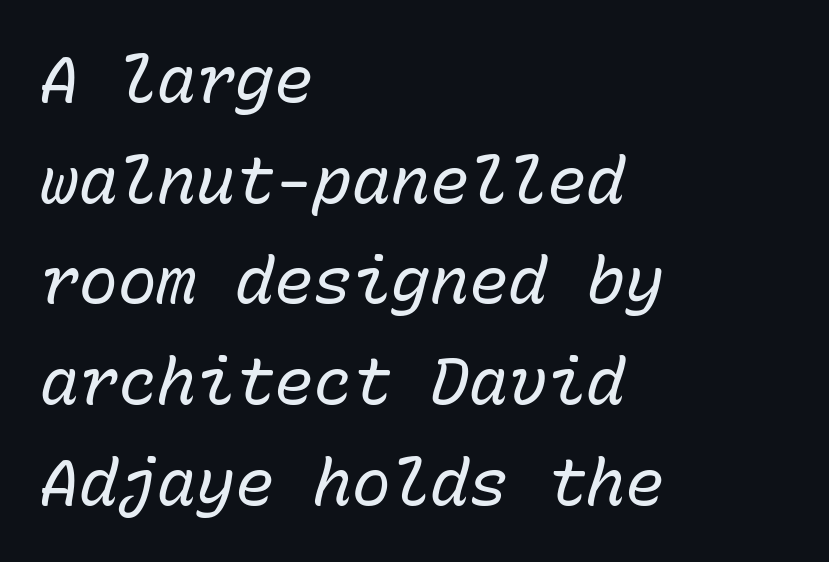
Words float on clear page, feet unadorned. Whoever set this chose a conventional vertical rhythm. When letters slant like this, we call the style italic. Weight: not bold — regular or lighter. This sample has the even, mechanical cadence of fixed-width lettering.
